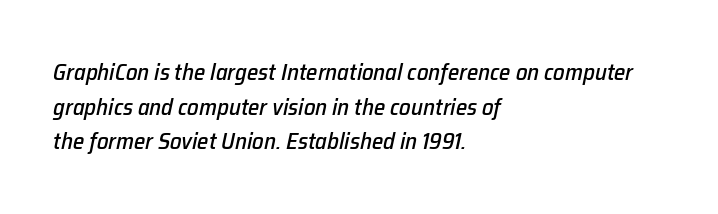
The image shows 23 px text type, italic (leaning right); set left-aligned, normal line spacing (1.51x), normal letter spacing, not underlined.
